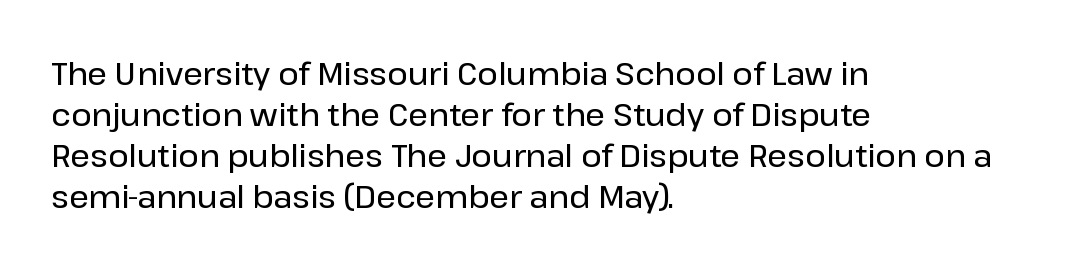
{"serif": "no", "italic": "no", "width": "normal", "stroke_contrast": "low", "x_height": "medium", "monospaced": "no", "underline": "no", "align": "left", "line_spacing": "normal", "line_spacing_ratio": 1.32, "letter_spacing": "normal", "letter_spacing_em": 0.0, "glyph_px": 31}
